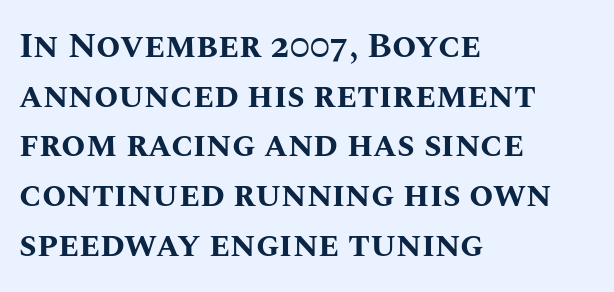
The letterforms sit shoulder to shoulder at normal distance. Clear beneath every line of the passage. If you measured baseline to baseline, you'd find a middling distance. Caption: bold face, heavy strokes. Does the copy run flush right? No — it runs flush left.
